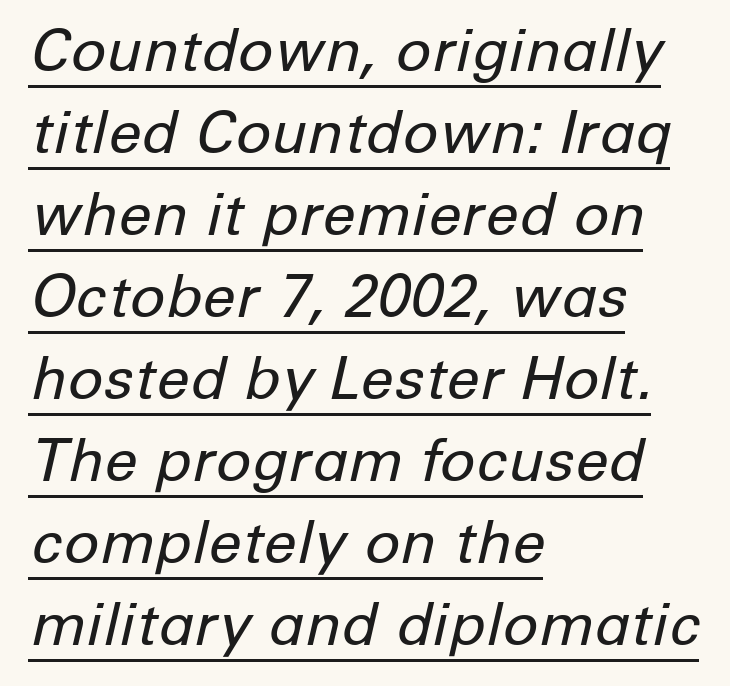
Q: Is the text bold? A: No.
Q: Is the text italic (slanted)? A: Yes, it leans right by about 12 degrees.
Q: Is the text underlined? A: Yes.
Q: How is the paragraph aligned? A: Left-aligned.
Q: Is the spacing between letters normal or unusually wide? A: Normal.
Q: Is the spacing between lines tight, normal or loose? A: Normal.
Q: Width (condensed, normal, or wide)? A: Normal.
Q: Stroke contrast? A: Low.
Q: x-height? A: Medium.
Q: Monospaced? A: No.
